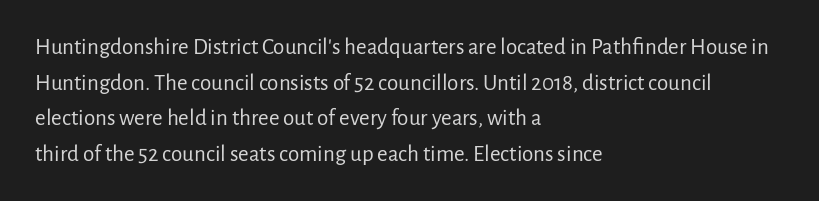
Q: Is the text bold? A: No.
Q: Is the text italic (slanted)? A: No, it is upright.
Q: Is the text underlined? A: No.
Q: How is the paragraph aligned? A: Left-aligned.
Q: Is the spacing between letters normal or unusually wide? A: Normal.
Q: Is the spacing between lines tight, normal or loose? A: Normal.
